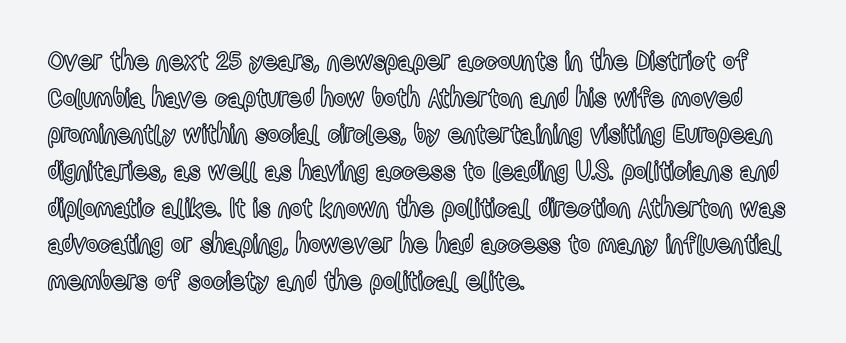
The image shows 26 px text type, upright; set left-aligned, normal line spacing (1.41x), normal letter spacing, not underlined.
